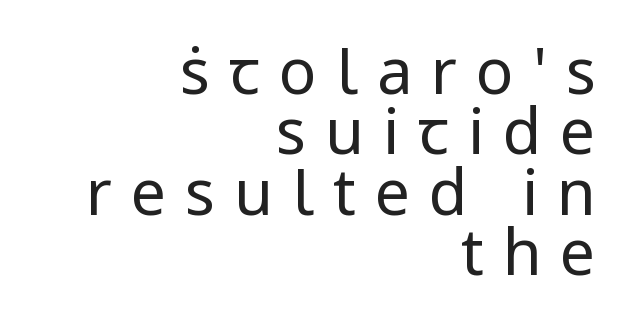
Q: Is the text bold? A: No.
Q: Is the text italic (slanted)? A: No, it is upright.
Q: Is the typeface a serif or a sans-serif typeface? A: Sans-serif.
Q: Is the text underlined? A: No.
Q: How is the paragraph aligned? A: Right-aligned.
Q: Is the spacing between letters normal or unusually wide? A: Unusually wide.
Q: Is the spacing between lines tight, normal or loose? A: Tight.
Q: Width (condensed, normal, or wide)? A: Normal.
Q: Stroke contrast? A: Low.
Q: x-height? A: Medium.
Q: Monospaced? A: No.
